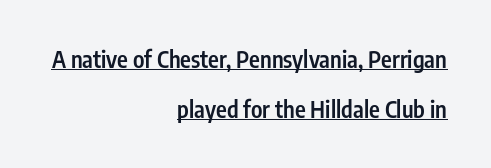
{"italic": "no", "bold": "semi", "underline": "yes", "align": "right", "line_spacing": "loose", "line_spacing_ratio": 2.17, "letter_spacing": "normal", "letter_spacing_em": 0.0, "glyph_px": 23}
